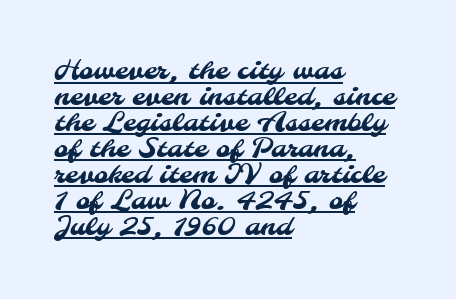
Q: Is the text underlined? A: Yes.
Q: How is the paragraph aligned? A: Left-aligned.
Q: Is the spacing between letters normal or unusually wide? A: Normal.
Q: Is the spacing between lines tight, normal or loose? A: Tight.
